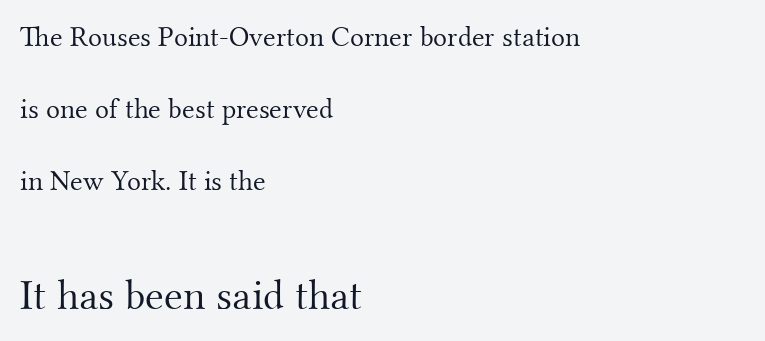
Posture: upright roman. Any mark beneath the type? The region is blank. Each line starts at the same left margin while the right side varies. The vertical gap from one line to the next is large. A light-to-regular cut is what we see here.
